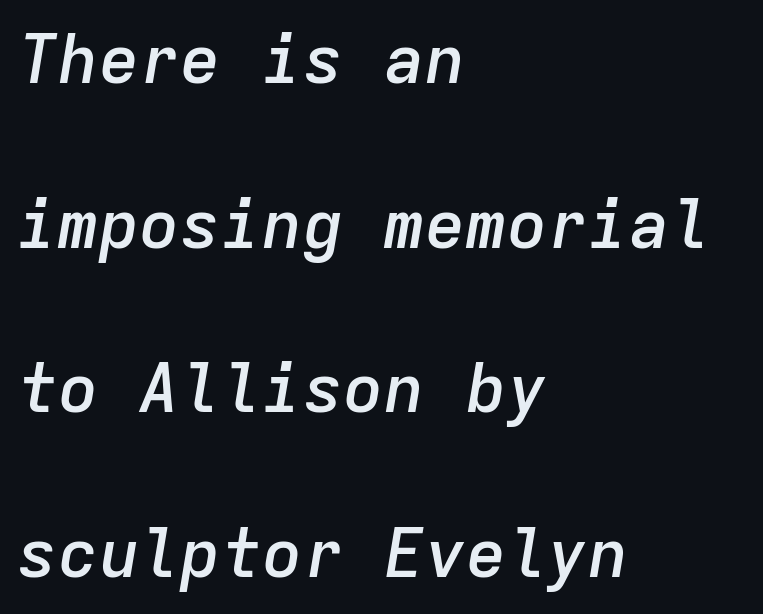
Q: Is the text bold? A: Semi-bold.
Q: Is the text italic (slanted)? A: Yes, it leans right by about 9 degrees.
Q: Is the text underlined? A: No.
Q: How is the paragraph aligned? A: Left-aligned.
Q: Is the spacing between letters normal or unusually wide? A: Normal.
Q: Is the spacing between lines tight, normal or loose? A: Loose.
Q: Width (condensed, normal, or wide)? A: Normal.
Q: Stroke contrast? A: Low.
Q: x-height? A: Medium.
Q: Monospaced? A: Yes.
